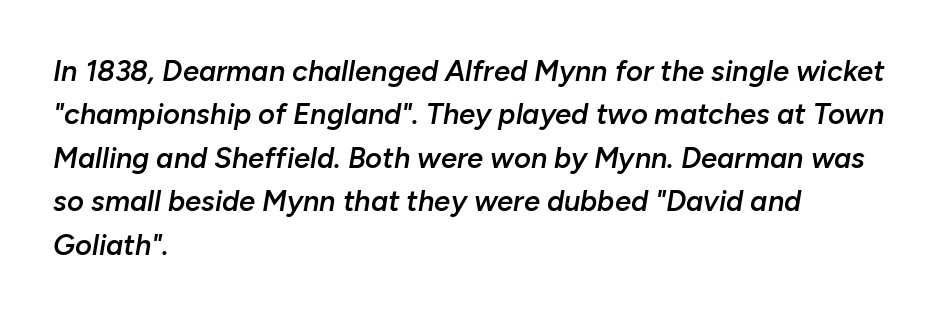
Does the lettering tilt? It does — this is italic. This rendering leaves character spacing at its baseline value. Rule under the text: the space is simply empty. The paragraph shown leans on its left margin. Stroke thickness is moderately raised; the sample reads as semibold. The block of text has a typical density, with ordinary space between rows.
